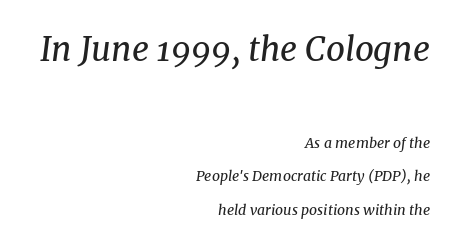
The image shows 33 px regular-weight serif type, italic (leaning right); set right-aligned, loose line spacing (2.4x), normal letter spacing, not underlined; the first (top) block is 2.36x larger; medium stroke contrast and a medium x-height.
